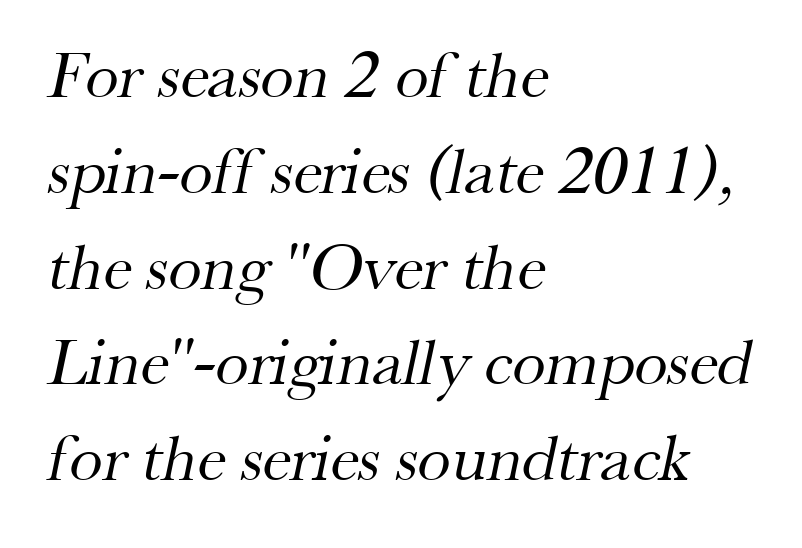
Q: Is the text bold? A: No.
Q: Is the typeface a serif or a sans-serif typeface? A: Serif.
Q: Is the text underlined? A: No.
Q: How is the paragraph aligned? A: Left-aligned.
Q: Is the spacing between letters normal or unusually wide? A: Normal.
Q: Is the spacing between lines tight, normal or loose? A: Normal.
Q: Width (condensed, normal, or wide)? A: Normal.
Q: Stroke contrast? A: Medium.
Q: x-height? A: Small.
Q: Monospaced? A: No.
